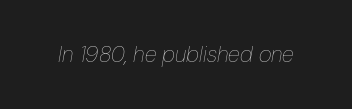
{"italic": "yes", "lean": "right", "slant_degrees": 10, "bold": "no", "underline": "no", "letter_spacing": "normal", "letter_spacing_em": 0.0, "glyph_px": 22}
